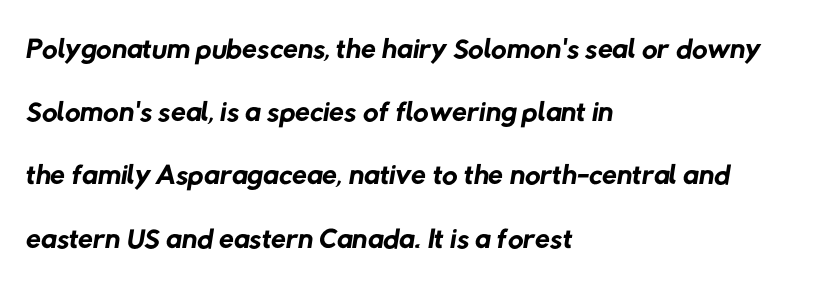
{"serif": "no", "bold": "no", "weight": "regular", "width": "normal", "stroke_contrast": "low", "x_height": "medium", "monospaced": "no", "underline": "no", "align": "left", "line_spacing": "normal", "line_spacing_ratio": 1.47, "letter_spacing": "normal", "letter_spacing_em": 0.0, "glyph_px": 43}
